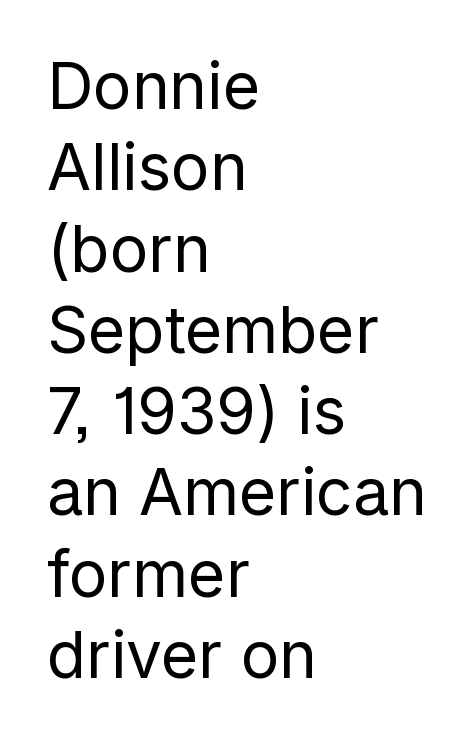
The image shows 64 px regular-weight sans-serif type, upright; set left-aligned, normal line spacing (1.27x), normal letter spacing, not underlined; low stroke contrast and a medium x-height.
